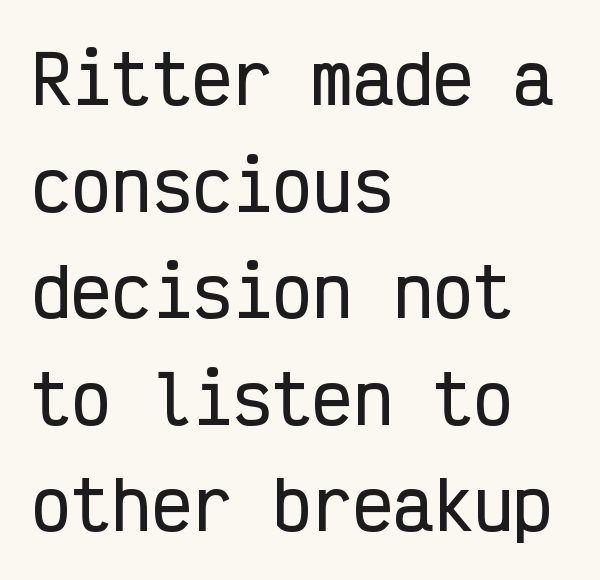
Q: Is the text italic (slanted)? A: No, it is upright.
Q: Is the typeface a serif or a sans-serif typeface? A: Sans-serif.
Q: Is the text underlined? A: No.
Q: How is the paragraph aligned? A: Left-aligned.
Q: Is the spacing between letters normal or unusually wide? A: Normal.
Q: Is the spacing between lines tight, normal or loose? A: Normal.
Q: Width (condensed, normal, or wide)? A: Condensed.
Q: Stroke contrast? A: Low.
Q: x-height? A: Medium.
Q: Monospaced? A: Yes.
